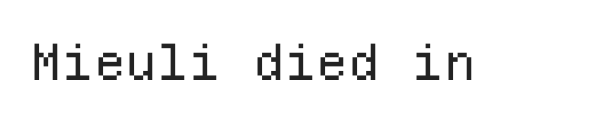
{"serif": "no", "italic": "no", "bold": "no", "weight": "regular", "width": "normal", "stroke_contrast": "low", "x_height": "medium", "monospaced": "yes", "underline": "no", "letter_spacing": "normal", "letter_spacing_em": 0.0, "glyph_px": 50}
